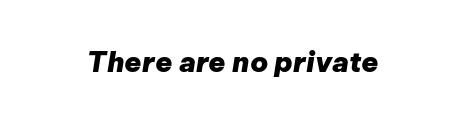
The letters are bold, with thick, heavy strokes. The face used here is proportionally spaced, like ordinary book or web type. The face used here has a pronounced slope to its letters. Short note: letters normally spaced. The area under the type is left untouched.
